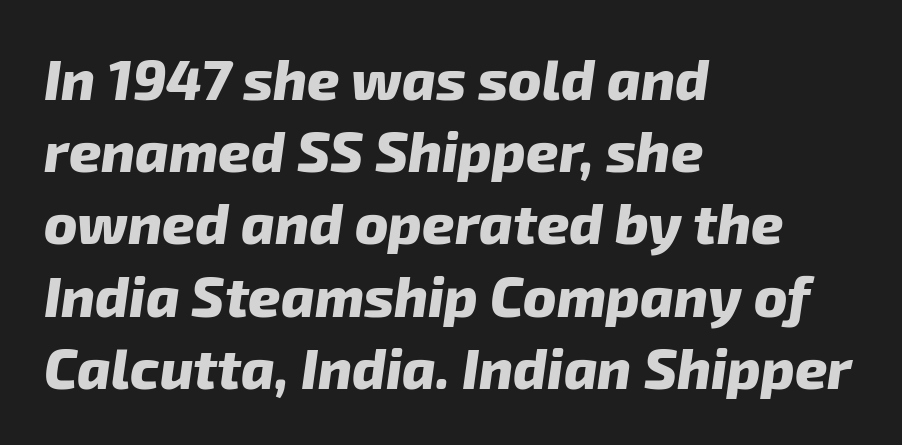
Q: Is the text bold? A: Yes.
Q: Is the text italic (slanted)? A: Yes, it leans right by about 8 degrees.
Q: Is the text underlined? A: No.
Q: How is the paragraph aligned? A: Left-aligned.
Q: Is the spacing between letters normal or unusually wide? A: Normal.
Q: Is the spacing between lines tight, normal or loose? A: Normal.
Q: Width (condensed, normal, or wide)? A: Normal.
Q: Stroke contrast? A: Low.
Q: x-height? A: Medium.
Q: Monospaced? A: No.
